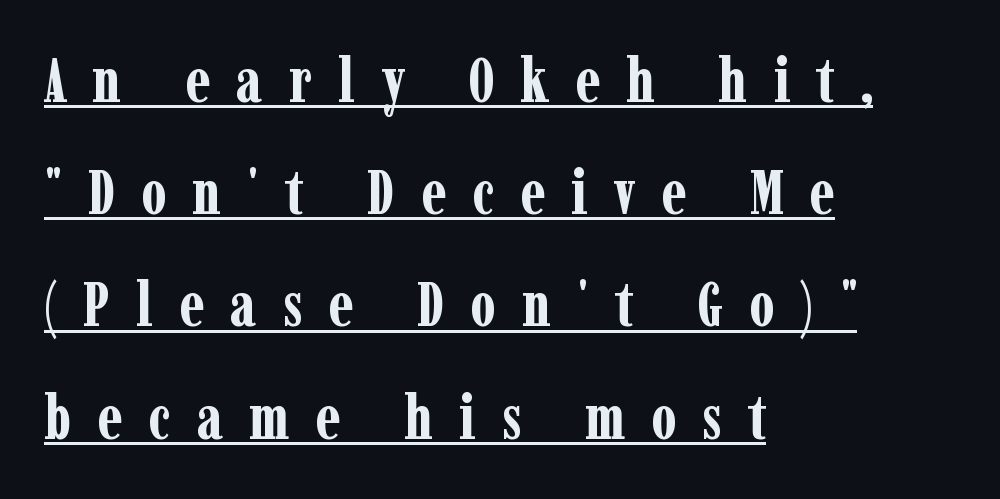
Students, note that the glyphs here are deliberately spaced far apart. A typesetter would label this face a serif. Heavy, bold letterforms. Which margin do the lines hug? The left one — the right edge is uneven. The string is rendered with underlining switched on.
